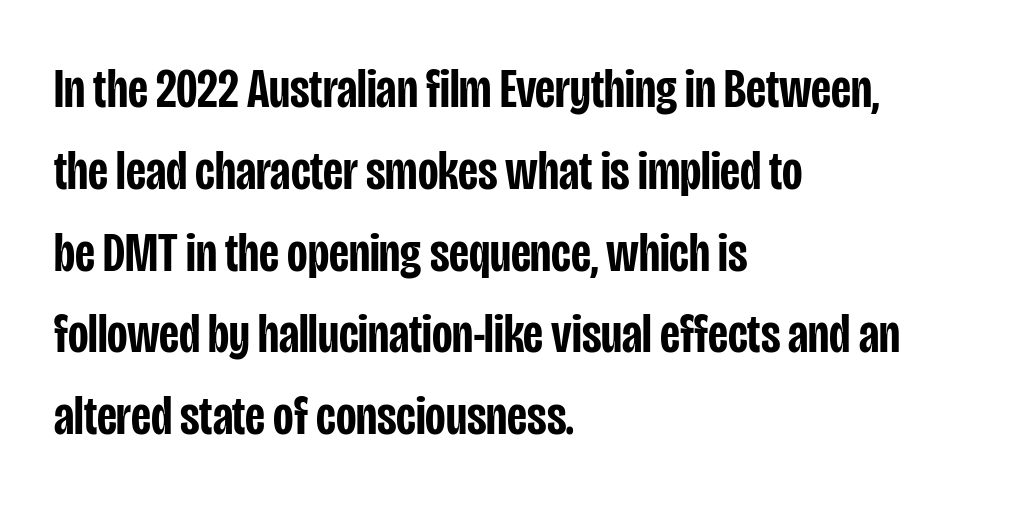
{"serif": "no", "italic": "no", "bold": "semi", "weight": "semibold", "width": "condensed", "stroke_contrast": "low", "x_height": "large", "monospaced": "no", "underline": "no", "align": "left", "line_spacing": "normal", "line_spacing_ratio": 1.46, "letter_spacing": "normal", "letter_spacing_em": 0.0, "glyph_px": 56}
